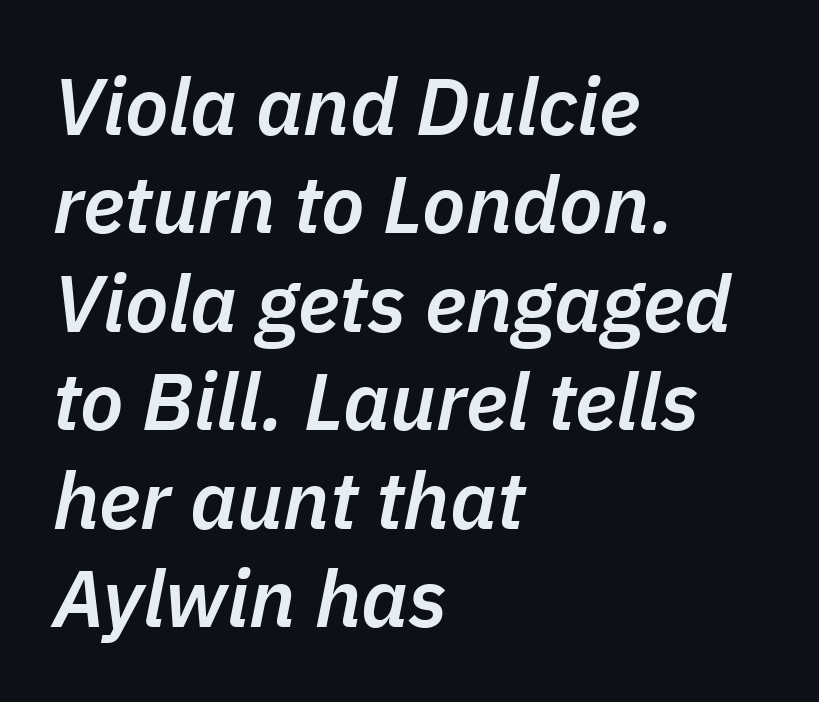
Q: Is the text bold? A: Semi-bold.
Q: Is the text italic (slanted)? A: Yes, it leans right by about 11 degrees.
Q: Is the text underlined? A: No.
Q: How is the paragraph aligned? A: Left-aligned.
Q: Is the spacing between letters normal or unusually wide? A: Normal.
Q: Width (condensed, normal, or wide)? A: Normal.
Q: Stroke contrast? A: Low.
Q: x-height? A: Medium.
Q: Monospaced? A: No.
